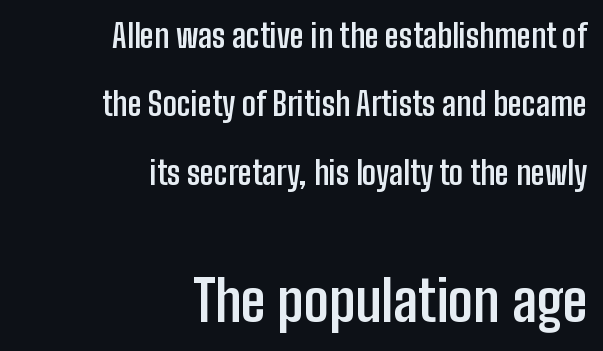
The image shows 56 px semibold, condensed sans-serif type, upright; set right-aligned, loose line spacing (2.14x), normal letter spacing, not underlined; the second (bottom) block is 1.75x larger; low stroke contrast and a medium x-height.
